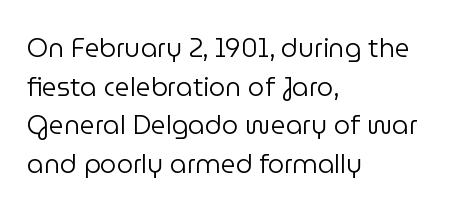
The image shows 26 px text type, upright; set left-aligned, normal line spacing (1.49x), normal letter spacing, not underlined.
